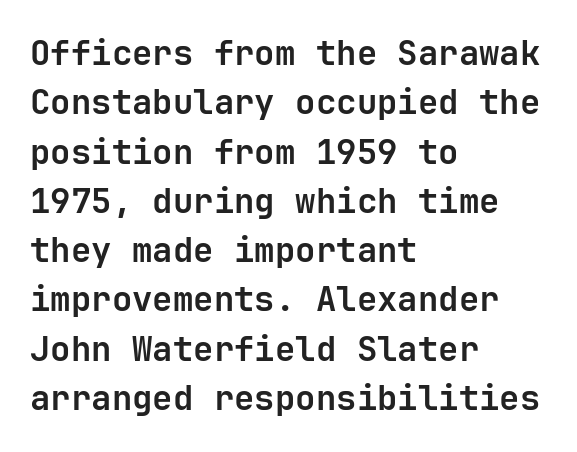
The image shows 34 px bold sans-serif type, upright, monospaced; set left-aligned, normal line spacing (1.45x), normal letter spacing, not underlined; low stroke contrast and a medium x-height.
